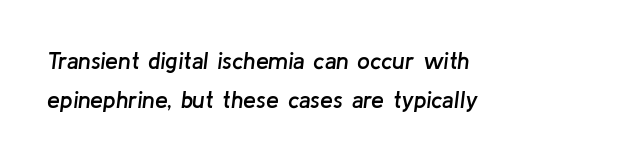
The image shows 23 px text type, italic (leaning right); set left-aligned, line spacing 1.71x, normal letter spacing, not underlined.
